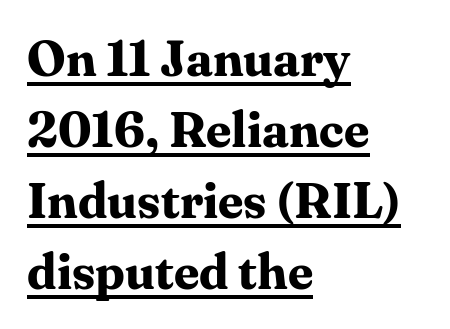
Nope, not italic — everything's standing straight. Caption: bold face, heavy strokes. Font category for this specimen: serif. A typographer would call this underscored text. A typesetter would call this leading conventional body-copy spacing. The letterforms sit shoulder to shoulder at normal distance.
